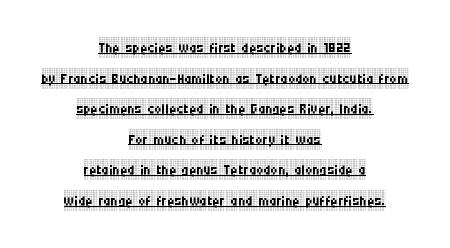
Counters stay open thanks to moderate or lighter strokes. Honestly, the letter spacing is just normal — you wouldn't notice it. Posture: straight, roman, zero tilt. What's the leading like? Ordinary, nothing unusual.
